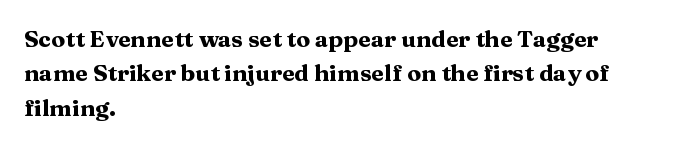
The space directly below the letters is spotless. Interline gaps are of average width in this sample. Ascenders rise straight up at ninety degrees. The rendering anchors every line to the left-hand side. The horizontal fit of the characters is conventional and even. The sample has been set heavy, in full bold.
